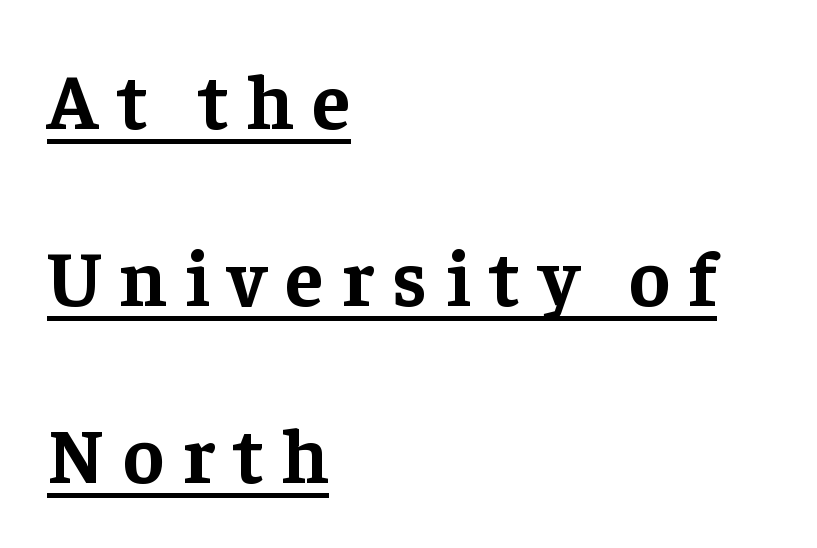
The image shows 78 px bold serif type, upright; set left-aligned, loose line spacing (2.27x), unusually wide letter spacing (+0.24 em), underlined; low stroke contrast and a medium x-height.
